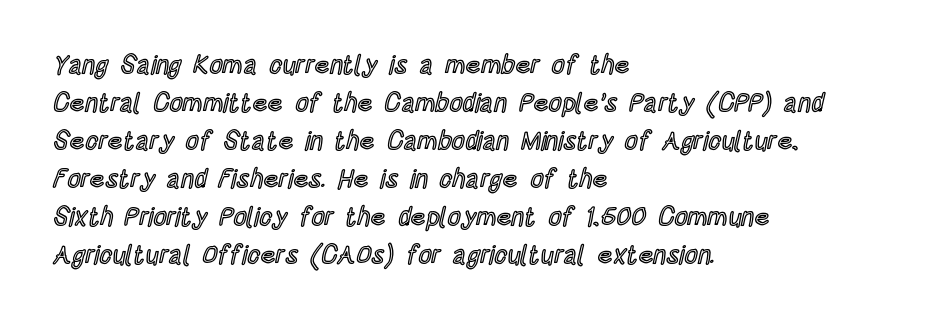
{"underline": "no", "align": "left", "line_spacing": "normal", "line_spacing_ratio": 1.46, "letter_spacing": "normal", "letter_spacing_em": 0.0, "glyph_px": 26}
